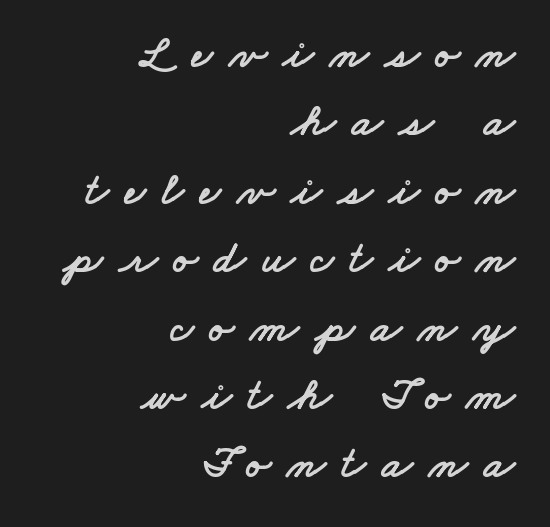
Q: Is the typeface a serif or a sans-serif typeface? A: Sans-serif.
Q: Is the text underlined? A: No.
Q: How is the paragraph aligned? A: Right-aligned.
Q: Is the spacing between letters normal or unusually wide? A: Unusually wide.
Q: Is the spacing between lines tight, normal or loose? A: Normal.
Q: Width (condensed, normal, or wide)? A: Wide.
Q: Stroke contrast? A: Low.
Q: x-height? A: Small.
Q: Monospaced? A: No.
